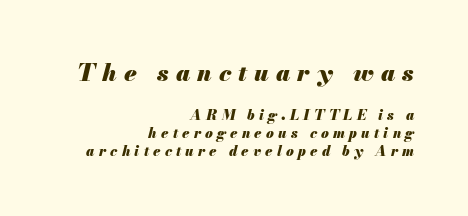
Bare-footed words on every line. Casual observation: everything's shoved over to the right. The vertical gap from one line to the next is medium. Posture: slanted.
